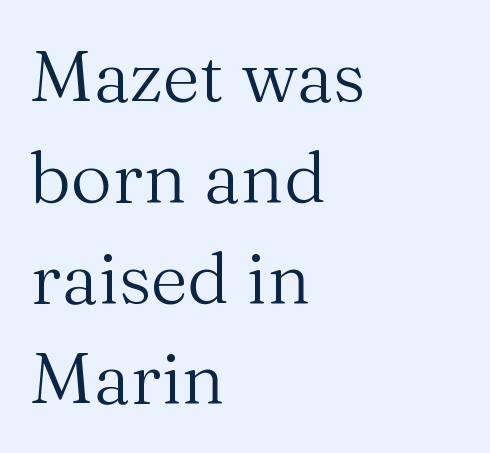
The characters display serif detailing at their extremities. The designer left line spacing at the default. A typesetter would call this zero additional tracking. Layout note: lines flush left.
